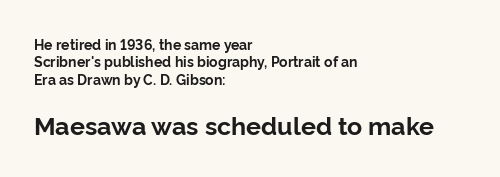
Q: Is the text bold? A: Yes.
Q: Is the text italic (slanted)? A: No, it is upright.
Q: Is the text underlined? A: No.
Q: How is the paragraph aligned? A: Left-aligned.
Q: Is the spacing between letters normal or unusually wide? A: Normal.
Q: Is the spacing between lines tight, normal or loose? A: Normal.
Q: Which block of text is set in a larger size, the first (top) or the second (bottom)? A: The second (bottom) one.
